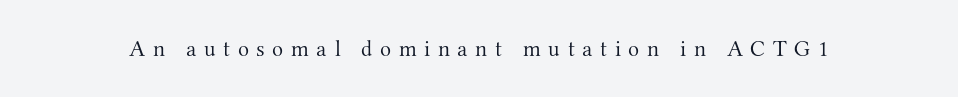
Q: Is the text bold? A: No.
Q: Is the text italic (slanted)? A: No, it is upright.
Q: Is the text underlined? A: No.
Q: Is the spacing between letters normal or unusually wide? A: Unusually wide.
